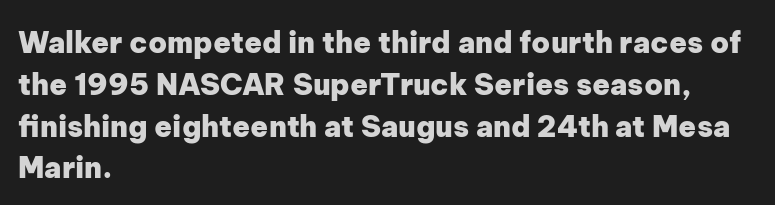
Words appear dense and cohesive because spacing is normal. Unlike a traditional serif, this face leaves its strokes unadorned. The lines sit at an ordinary, default distance from one another. Horizontally, the lines are justified to the leading edge only. Chunky letters — that's bold for sure.
